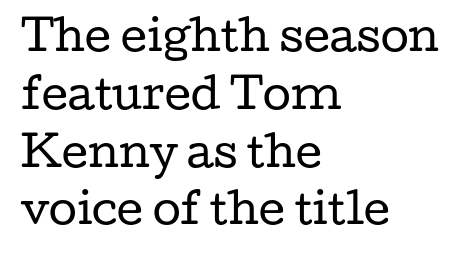
What stands out about the letter spacing? Nothing — it is the standard amount. These lines sit exactly where default settings would place them. Little horizontal feet cap the strokes, marking this as serif type. Rule under the text: the space is simply empty. Spacing verdict: proportional, widths tailored to each character.
